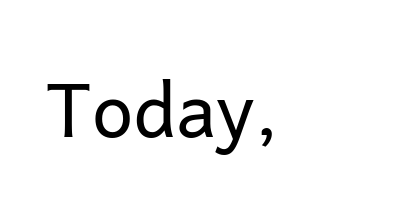
{"serif": "no", "italic": "no", "bold": "no", "weight": "regular", "width": "normal", "stroke_contrast": "low", "x_height": "medium", "monospaced": "no", "underline": "no", "letter_spacing": "normal", "letter_spacing_em": 0.0, "glyph_px": 74}
